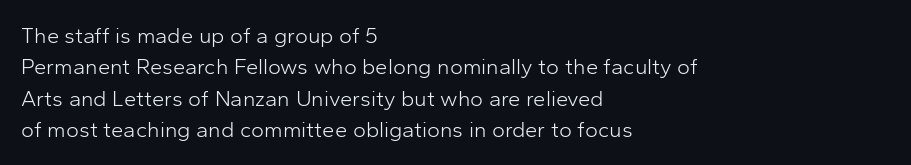
{"italic": "no", "bold": "no", "underline": "no", "align": "left", "line_spacing": "normal", "line_spacing_ratio": 1.43, "letter_spacing": "normal", "letter_spacing_em": 0.0, "glyph_px": 22}
